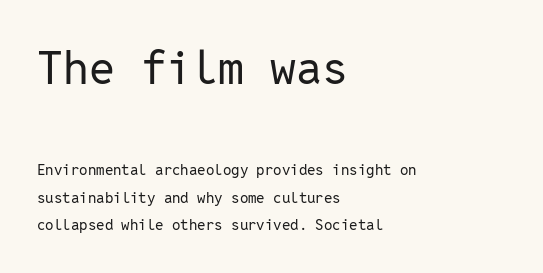
The image shows 46 px regular-weight sans-serif type, upright, monospaced; set left-aligned, line spacing 1.85x, normal letter spacing, not underlined; the first (top) block is 3.07x larger; low stroke contrast and a medium x-height.
